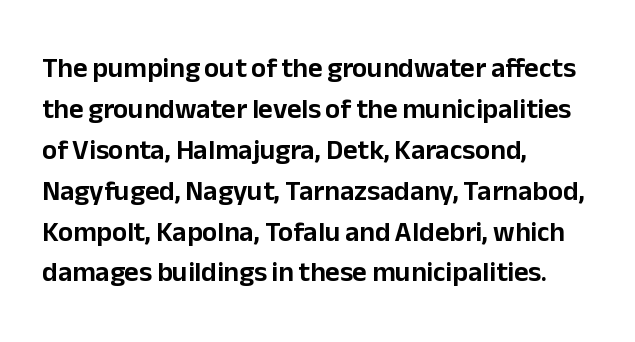
Q: Is the text italic (slanted)? A: No, it is upright.
Q: Is the typeface a serif or a sans-serif typeface? A: Sans-serif.
Q: Is the text underlined? A: No.
Q: How is the paragraph aligned? A: Left-aligned.
Q: Is the spacing between letters normal or unusually wide? A: Normal.
Q: Is the spacing between lines tight, normal or loose? A: Normal.
Q: Width (condensed, normal, or wide)? A: Normal.
Q: Stroke contrast? A: Low.
Q: x-height? A: Medium.
Q: Monospaced? A: No.
